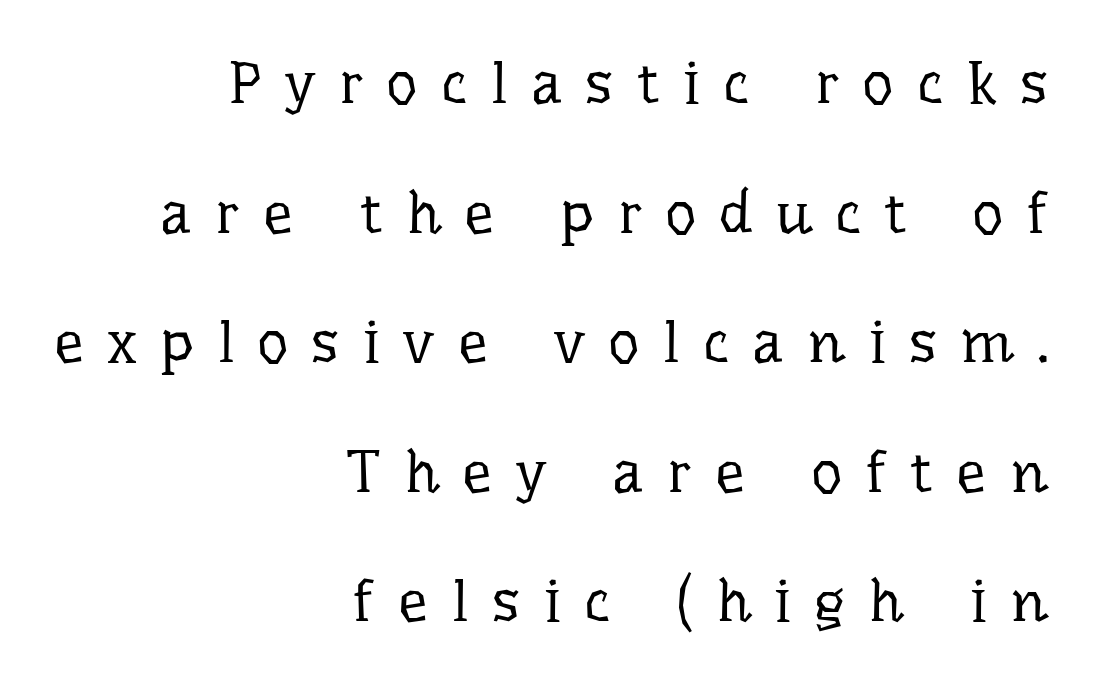
{"serif": "yes", "italic": "no", "bold": "no", "weight": "regular", "width": "normal", "stroke_contrast": "low", "x_height": "medium", "monospaced": "no", "underline": "no", "align": "right", "line_spacing": "loose", "line_spacing_ratio": 2.16, "letter_spacing": "wide", "letter_spacing_em": 0.39, "glyph_px": 60}
